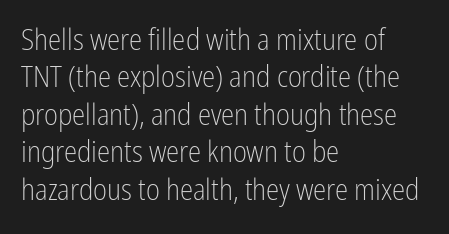
Q: Is the text bold? A: No.
Q: Is the text italic (slanted)? A: No, it is upright.
Q: Is the typeface a serif or a sans-serif typeface? A: Sans-serif.
Q: Is the text underlined? A: No.
Q: How is the paragraph aligned? A: Left-aligned.
Q: Is the spacing between letters normal or unusually wide? A: Normal.
Q: Is the spacing between lines tight, normal or loose? A: Normal.
Q: Width (condensed, normal, or wide)? A: Condensed.
Q: Stroke contrast? A: Low.
Q: x-height? A: Medium.
Q: Monospaced? A: No.
